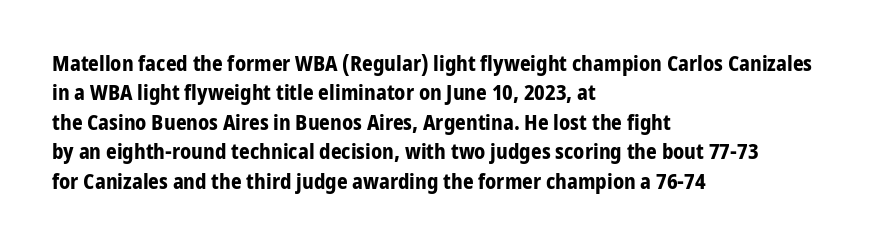
The image shows 21 px bold type, upright; set left-aligned, normal line spacing (1.4x), normal letter spacing, not underlined.
